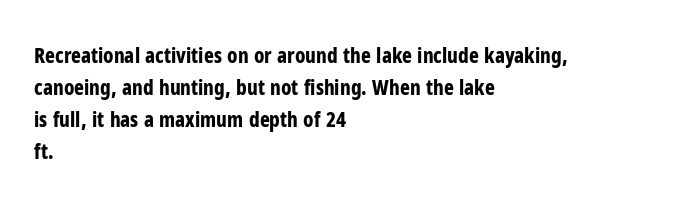
The image shows 21 px bold type, upright; set left-aligned, normal line spacing (1.53x), normal letter spacing, not underlined.
